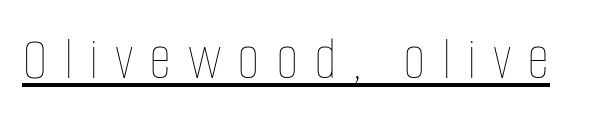
Each stroke keeps to a modest, everyday thickness or less. The specimen includes a rule beneath the text block's lines. These lines were composed using upright roman letters. Note the varied advance widths — an 'i' is clearly narrower than an 'm'. Between one letter and the next there's a generous, obvious gap.
